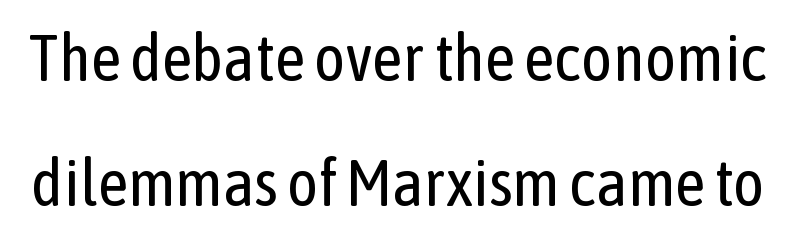
The image shows 66 px regular-weight, condensed sans-serif type, upright; set loose line spacing (1.9x), normal letter spacing, not underlined; low stroke contrast and a medium x-height.
